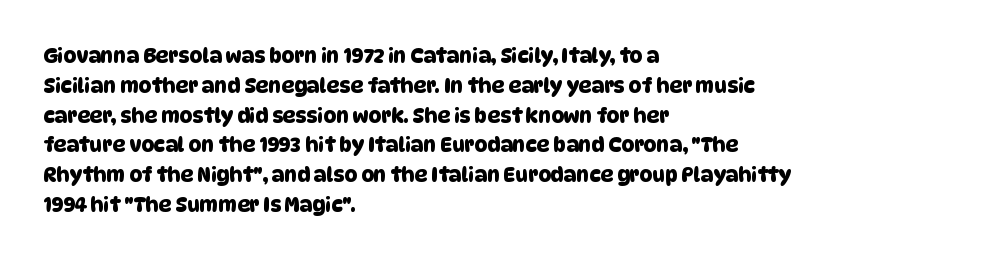
The image shows 20 px text type; set left-aligned, normal line spacing (1.49x), normal letter spacing, not underlined.
